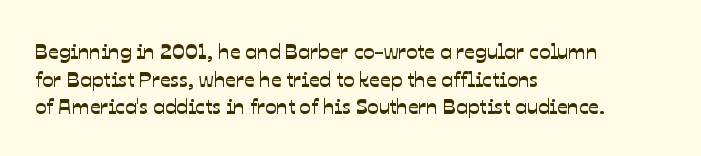
The image shows 21 px text type; set left-aligned, normal line spacing (1.32x), normal letter spacing, not underlined.
